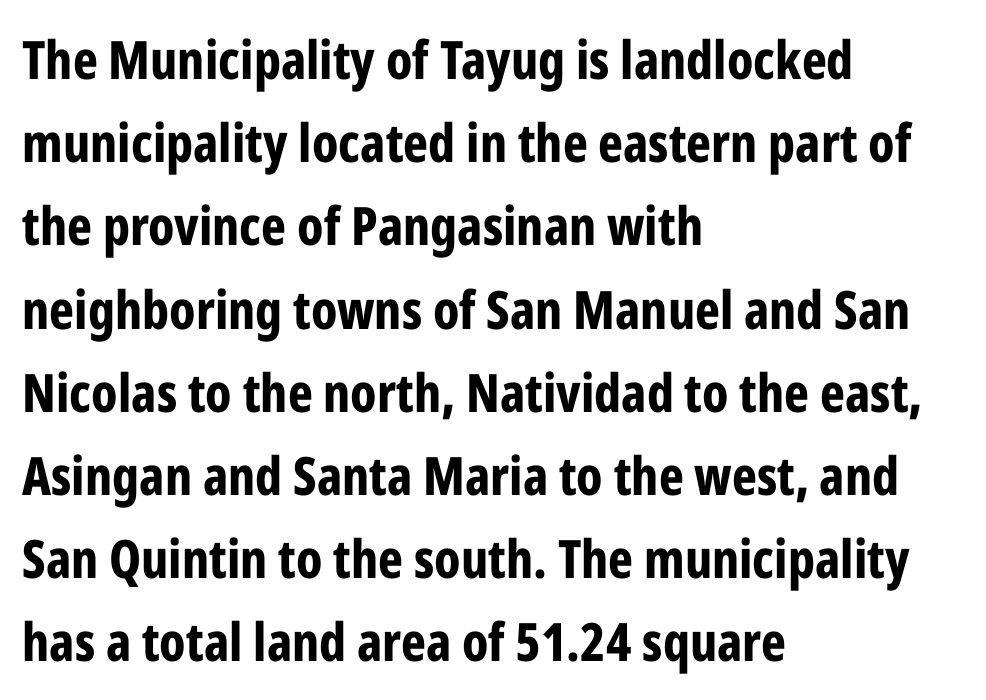
Q: Is the text bold? A: Yes.
Q: Is the text italic (slanted)? A: No, it is upright.
Q: Is the typeface a serif or a sans-serif typeface? A: Sans-serif.
Q: Is the text underlined? A: No.
Q: How is the paragraph aligned? A: Left-aligned.
Q: Is the spacing between letters normal or unusually wide? A: Normal.
Q: Is the spacing between lines tight, normal or loose? A: Normal.
Q: Width (condensed, normal, or wide)? A: Condensed.
Q: Stroke contrast? A: Low.
Q: x-height? A: Medium.
Q: Monospaced? A: No.
